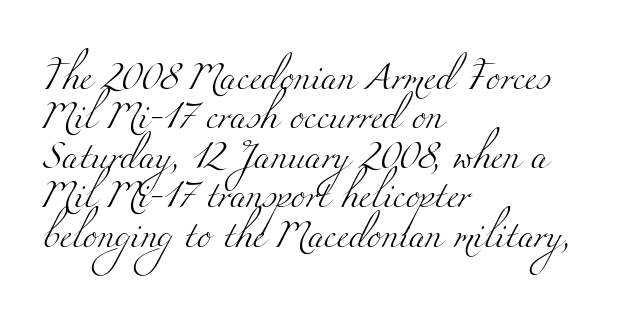
Honestly, there is no underline to notice here at all. Regarding leading, the lines here are spaced in the standard way. The gaps between neighbouring characters are ordinary and unremarkable. One-word summary of the alignment: left. The weight would be labelled regular, book, light, or lighter still.
